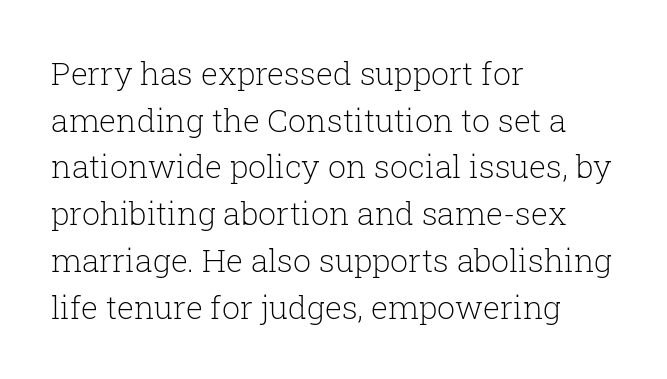
{"serif": "yes", "italic": "no", "bold": "no", "weight": "light", "width": "normal", "stroke_contrast": "low", "x_height": "medium", "monospaced": "no", "underline": "no", "align": "left", "line_spacing": "normal", "line_spacing_ratio": 1.46, "letter_spacing": "normal", "letter_spacing_em": 0.0, "glyph_px": 32}
